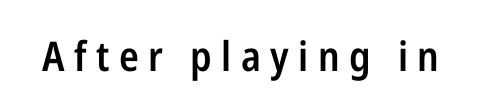
Each word looks stretched out because of the extra space between its letters. Posture: upright roman. Letters rest on an invisible, unmarked baseline. The passage shown is typeset with a sans-serif family. A bit beefed up — I'd call it semibold rather than bold. The face used here is proportionally spaced, like ordinary book or web type.
